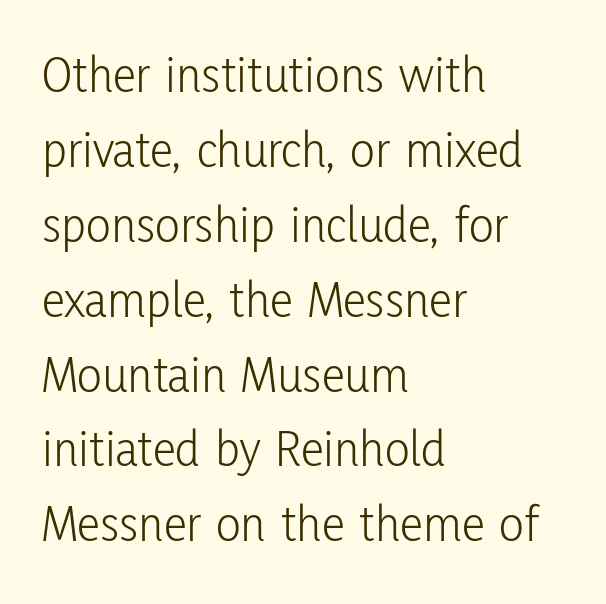
Q: Is the text bold? A: No.
Q: Is the text italic (slanted)? A: No, it is upright.
Q: Is the typeface a serif or a sans-serif typeface? A: Sans-serif.
Q: Is the text underlined? A: No.
Q: How is the paragraph aligned? A: Left-aligned.
Q: Is the spacing between letters normal or unusually wide? A: Normal.
Q: Is the spacing between lines tight, normal or loose? A: Normal.
Q: Width (condensed, normal, or wide)? A: Condensed.
Q: Stroke contrast? A: Low.
Q: x-height? A: Medium.
Q: Monospaced? A: No.
